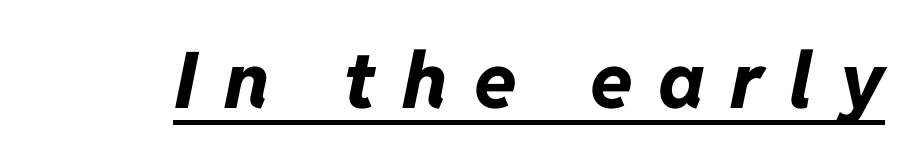
You can tell it's italic because the verticals aren't actually vertical. Inter-character spacing is expanded well beyond the font's built-in metrics. Set as a true bold cut, around the 700 mark. The sample's only ornament is a line tracing under the words. Do the characters align in a grid? No, the font is proportional.
